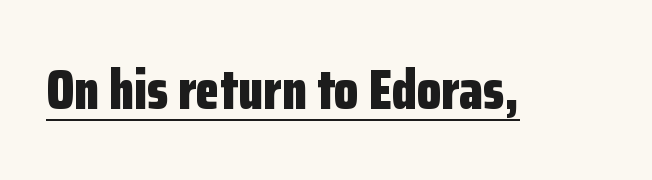
The image shows 55 px bold, condensed sans-serif type, upright; set normal letter spacing, underlined; low stroke contrast and a medium x-height.
